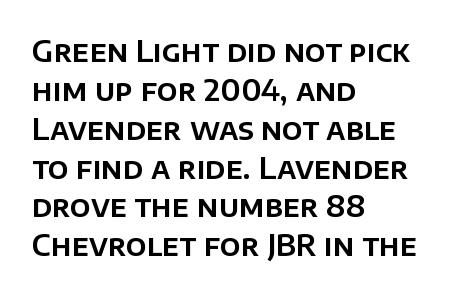
Q: Is the text italic (slanted)? A: No, it is upright.
Q: Is the typeface a serif or a sans-serif typeface? A: Sans-serif.
Q: Is the text underlined? A: No.
Q: How is the paragraph aligned? A: Left-aligned.
Q: Is the spacing between letters normal or unusually wide? A: Normal.
Q: Is the spacing between lines tight, normal or loose? A: Normal.
Q: Width (condensed, normal, or wide)? A: Normal.
Q: Stroke contrast? A: Low.
Q: x-height? A: Large.
Q: Monospaced? A: No.
